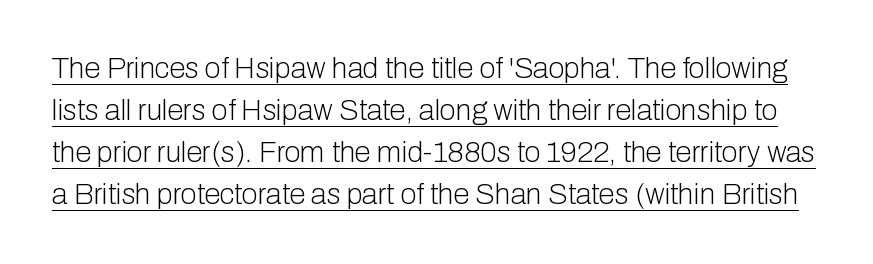
The image shows 29 px light sans-serif type, upright; set normal line spacing (1.45x), normal letter spacing, underlined; low stroke contrast and a medium x-height.
